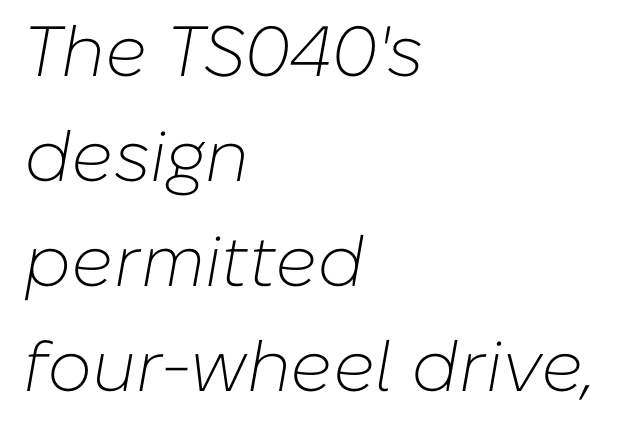
The image shows 71 px light type, italic (leaning right); set left-aligned, normal line spacing (1.48x), normal letter spacing, not underlined; low stroke contrast and a medium x-height.
